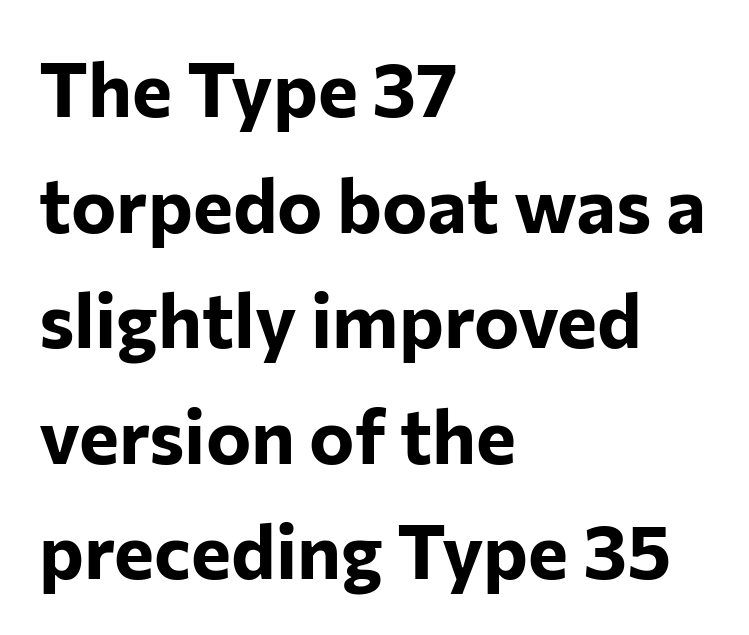
The image shows 76 px bold sans-serif type, upright; set left-aligned, normal line spacing (1.52x), normal letter spacing, not underlined; low stroke contrast and a medium x-height.
